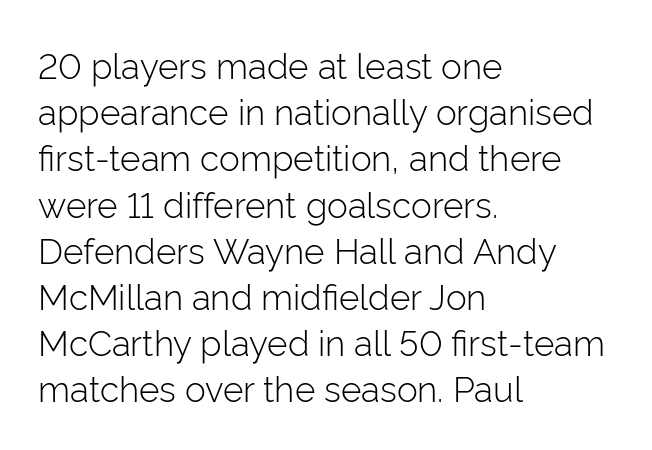
Summary of vertical rhythm: regular, with standard interline spacing. Students, note that the glyphs here touch the page at normal intervals. The specimen omits any rule beneath the text block's lines. Weight: regular or lighter. The specimen reads as upright at a glance. Teacher's note: observe the even left margin — that is flush-left alignment.
